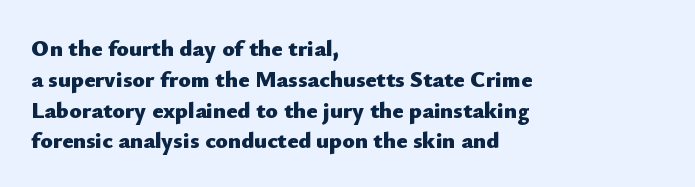
{"italic": "no", "bold": "yes", "underline": "no", "align": "left", "line_spacing": "normal", "line_spacing_ratio": 1.34, "letter_spacing": "normal", "letter_spacing_em": 0.0, "glyph_px": 23}
